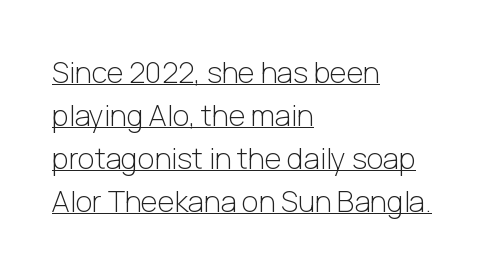
{"serif": "no", "italic": "no", "bold": "no", "weight": "light", "width": "normal", "stroke_contrast": "low", "x_height": "medium", "monospaced": "no", "underline": "yes", "align": "left", "line_spacing": "normal", "line_spacing_ratio": 1.48, "letter_spacing": "normal", "letter_spacing_em": 0.0, "glyph_px": 29}
